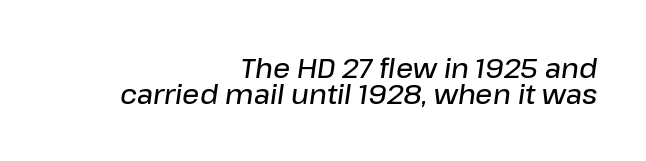
Inter-character spacing is left at the font's built-in metrics. The rendering uses a semibold face; strokes are thickened but not to full bold. Does the leading feel generous? Not at all — it's pinched. A flush-right, rag-left setting is used for this passage. The letters are slanted; this is an italic face.
